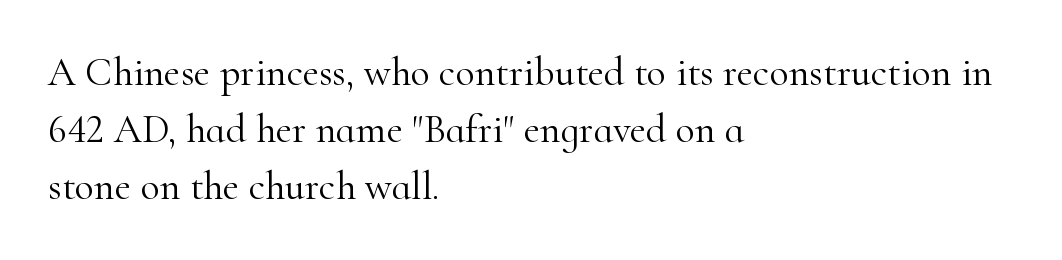
{"serif": "yes", "italic": "no", "bold": "no", "weight": "light", "width": "normal", "stroke_contrast": "high", "x_height": "small", "monospaced": "no", "underline": "no", "align": "left", "line_spacing": "normal", "line_spacing_ratio": 1.43, "letter_spacing": "normal", "letter_spacing_em": 0.0, "glyph_px": 40}
